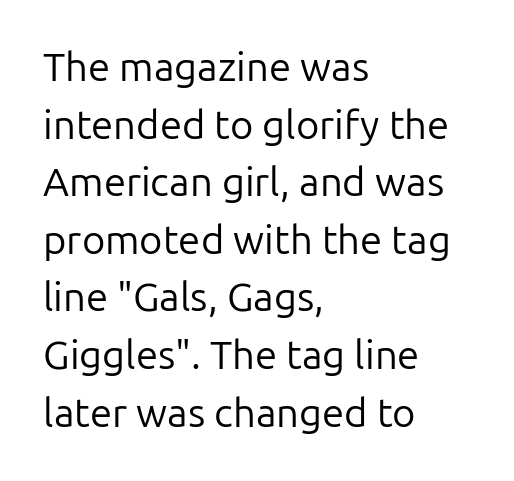
There is no visible air inserted between adjacent glyphs. This sample is left-justified, so line endings fall wherever the words run out. Unlike a traditional serif, this face leaves its strokes unadorned. Words float on clear page, feet unadorned. The letters advance in unequal steps, a hallmark of proportional type.
